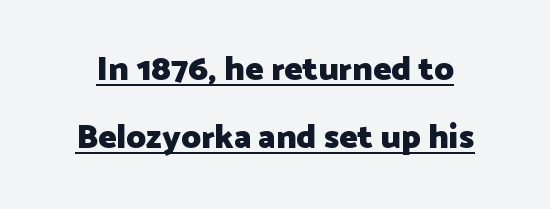
{"serif": "no", "italic": "no", "bold": "yes", "weight": "heavy", "width": "normal", "stroke_contrast": "low", "x_height": "medium", "monospaced": "no", "underline": "yes", "line_spacing": "loose", "line_spacing_ratio": 1.99, "letter_spacing": "normal", "letter_spacing_em": 0.0, "glyph_px": 34}
